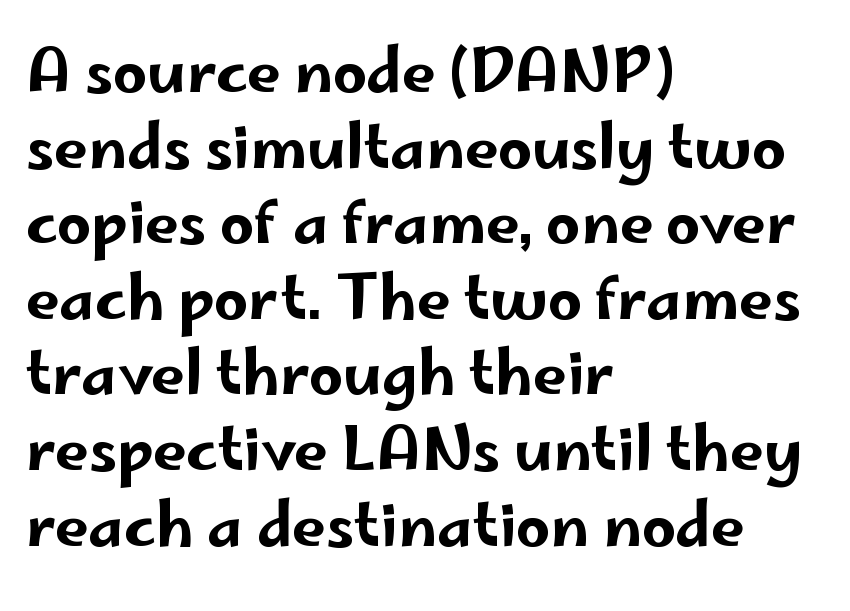
The image shows 60 px wide sans-serif type, upright; set left-aligned, normal line spacing (1.26x), normal letter spacing, not underlined; low stroke contrast and a small x-height.
